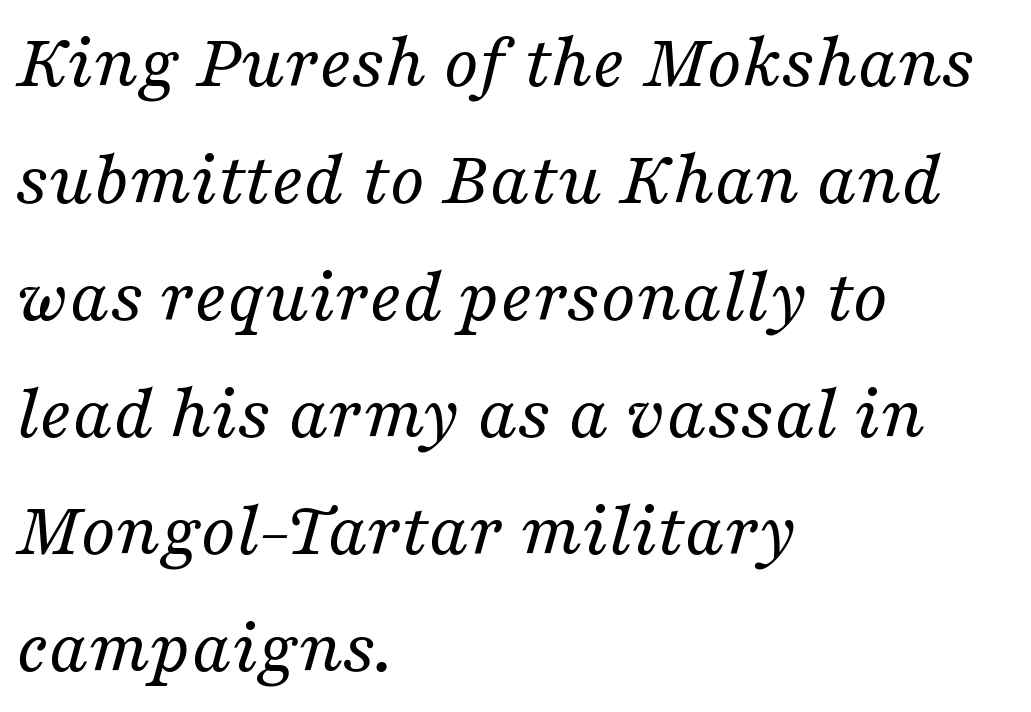
{"serif": "yes", "italic": "yes", "lean": "right", "slant_degrees": 16, "bold": "no", "weight": "regular", "width": "normal", "stroke_contrast": "medium", "x_height": "medium", "monospaced": "no", "underline": "no", "align": "left", "line_spacing": "normal", "line_spacing_ratio": 1.5, "letter_spacing": "normal", "letter_spacing_em": 0.0, "glyph_px": 78}
